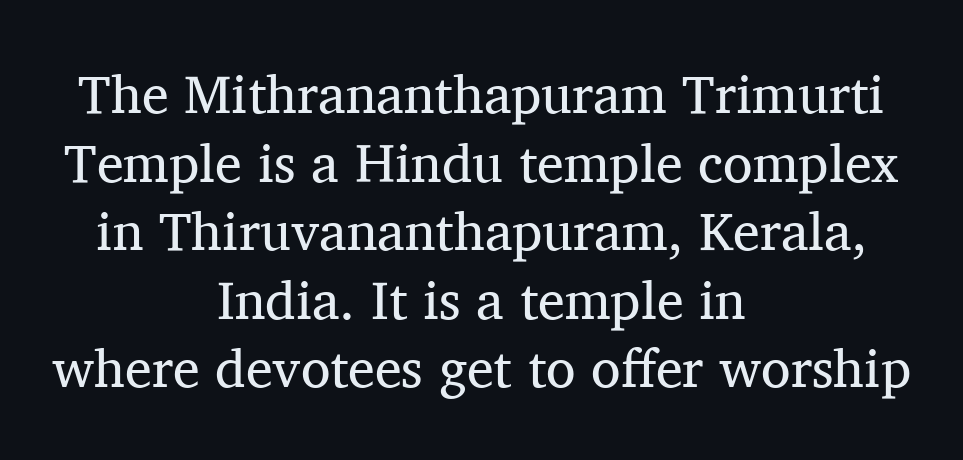
Descender tails drop into unmarked territory. No chunkiness to these letters — they're not bold. The rag falls on both sides of this text block equally. You could not count columns in this text — the font is proportionally spaced. The horizontal fit of the characters is conventional and even.
